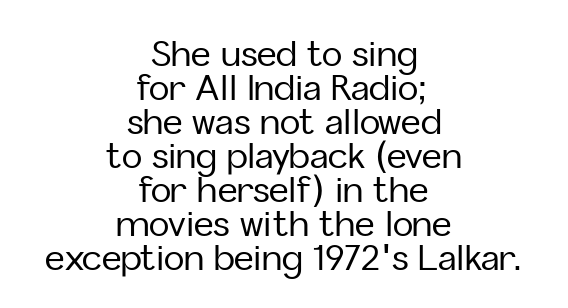
The image shows 34 px sans-serif type, upright; set centered, tight line spacing (1.0x), normal letter spacing, not underlined; low stroke contrast and a medium x-height.
